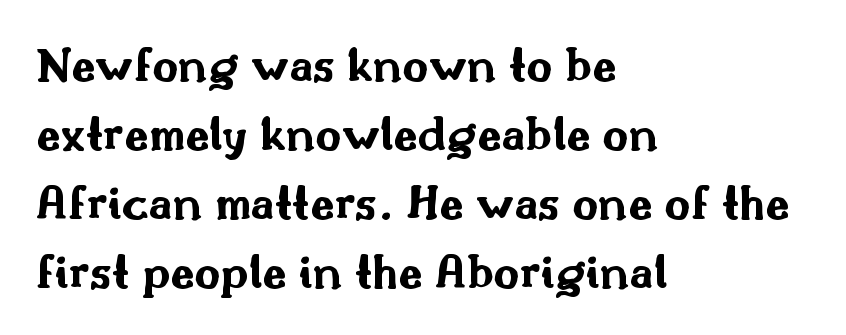
The image shows 50 px bold, wide sans-serif type, upright; set left-aligned, normal line spacing (1.38x), normal letter spacing, not underlined; medium stroke contrast and a small x-height.
